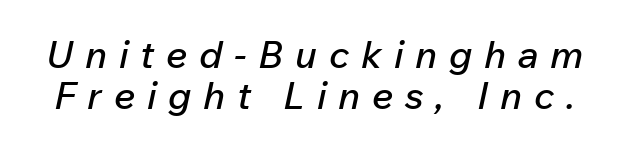
Q: Is the text italic (slanted)? A: Yes, it leans right by about 12 degrees.
Q: Is the text underlined? A: No.
Q: Is the spacing between letters normal or unusually wide? A: Unusually wide.
Q: Is the spacing between lines tight, normal or loose? A: Tight.
Q: Width (condensed, normal, or wide)? A: Normal.
Q: Stroke contrast? A: Low.
Q: x-height? A: Medium.
Q: Monospaced? A: No.
